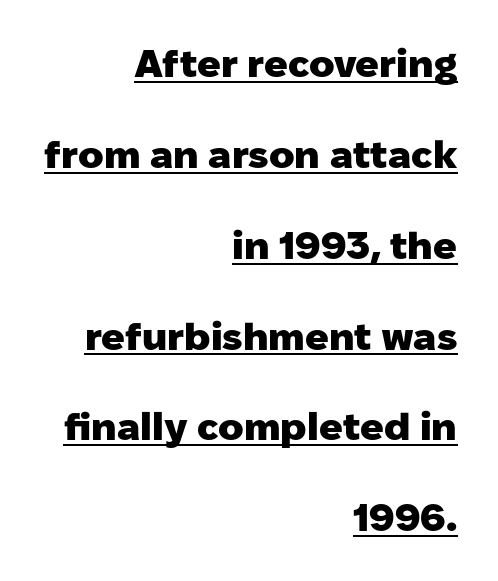
Q: Is the text bold? A: Yes.
Q: Is the text italic (slanted)? A: No, it is upright.
Q: Is the typeface a serif or a sans-serif typeface? A: Sans-serif.
Q: Is the text underlined? A: Yes.
Q: How is the paragraph aligned? A: Right-aligned.
Q: Is the spacing between letters normal or unusually wide? A: Normal.
Q: Is the spacing between lines tight, normal or loose? A: Loose.
Q: Width (condensed, normal, or wide)? A: Normal.
Q: Stroke contrast? A: Low.
Q: x-height? A: Medium.
Q: Monospaced? A: No.
